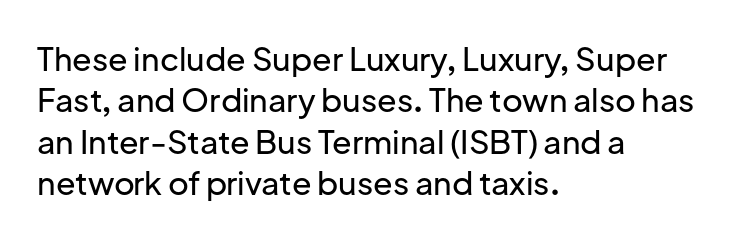
{"serif": "no", "italic": "no", "width": "normal", "stroke_contrast": "low", "x_height": "medium", "monospaced": "no", "underline": "no", "align": "left", "line_spacing": "normal", "line_spacing_ratio": 1.29, "letter_spacing": "normal", "letter_spacing_em": 0.0, "glyph_px": 32}
